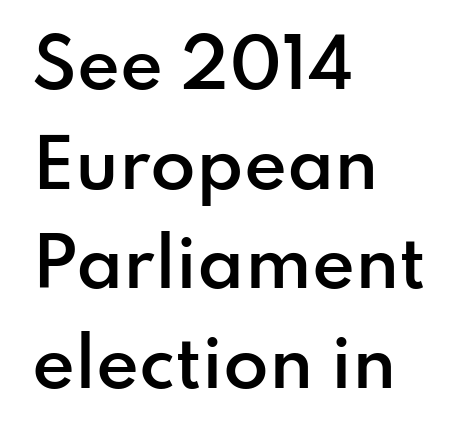
The letters advance in unequal steps, a hallmark of proportional type. Characters remain perfectly vertical along every line. Characters follow at the spacing the type designer built in. Look at the stroke-to-counter ratio: somewhat heavy, a semibold. Note: no serifs on the glyphs. Line spacing here is normal.
